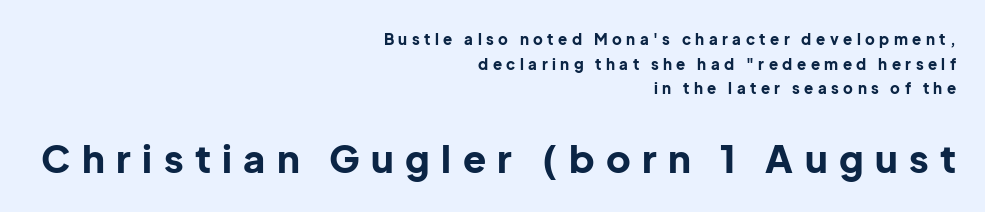
The image shows 38 px bold sans-serif type, upright; set right-aligned, normal line spacing (1.64x), unusually wide letter spacing (+0.3 em), not underlined; the second (bottom) block is 2.53x larger; low stroke contrast and a medium x-height.
